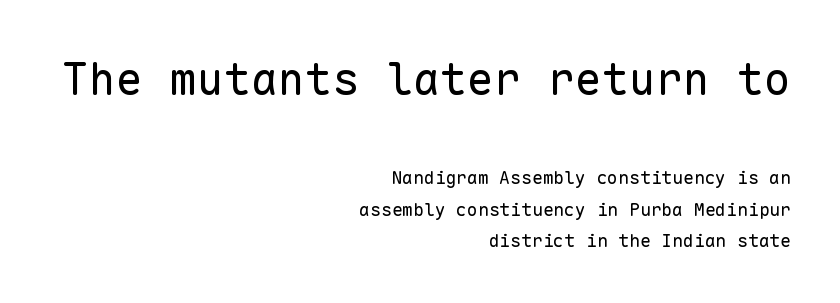
Q: Is the text bold? A: No.
Q: Is the text italic (slanted)? A: No, it is upright.
Q: Is the typeface a serif or a sans-serif typeface? A: Sans-serif.
Q: Is the text underlined? A: No.
Q: How is the paragraph aligned? A: Right-aligned.
Q: Is the spacing between letters normal or unusually wide? A: Normal.
Q: Which block of text is set in a larger size, the first (top) or the second (bottom)? A: The first (top) one.
Q: Width (condensed, normal, or wide)? A: Normal.
Q: Stroke contrast? A: Low.
Q: x-height? A: Medium.
Q: Monospaced? A: Yes.
